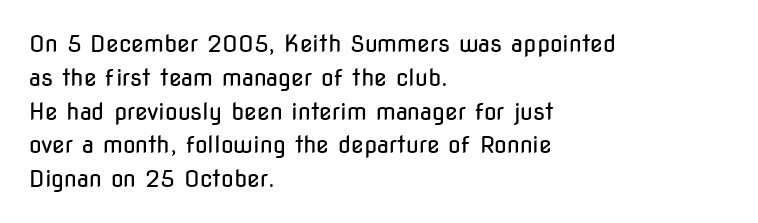
{"italic": "no", "bold": "no", "underline": "no", "align": "left", "line_spacing": "normal", "line_spacing_ratio": 1.47, "letter_spacing": "normal", "letter_spacing_em": 0.0, "glyph_px": 23}
